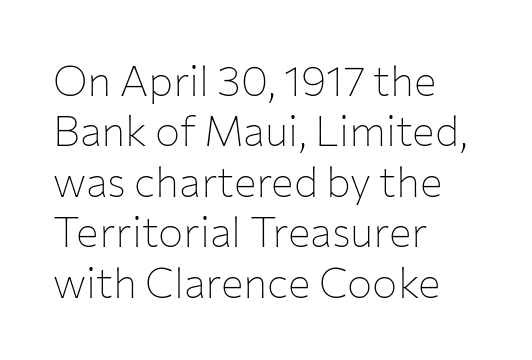
The rendering uses natural spacing where letterforms have individual widths. Characters follow at the spacing the type designer built in. This rendering uses left alignment, leaving the right contour irregular. Is this a heavy cut? Hardly; it is regular or lighter. Is there any slant? The stems are plumb.
